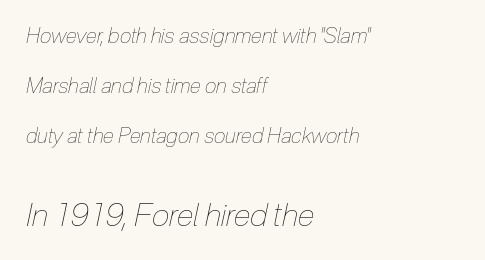
{"italic": "yes", "lean": "right", "slant_degrees": 12, "bold": "no", "weight": "thin", "width": "condensed", "stroke_contrast": "low", "x_height": "medium", "monospaced": "no", "underline": "no", "align": "left", "line_spacing": "loose", "line_spacing_ratio": 2.37, "letter_spacing": "normal", "letter_spacing_em": 0.0, "larger_block": "second", "size_ratio": 1.52, "glyph_px": 32}
